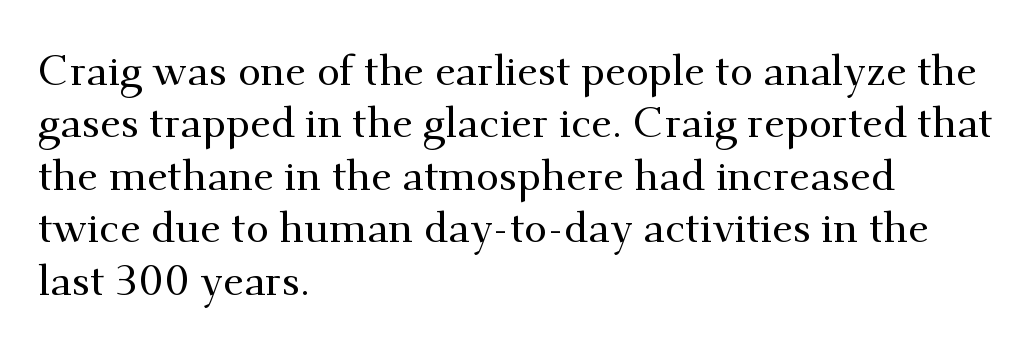
The image shows 42 px serif type, upright; set left-aligned, normal line spacing (1.25x), normal letter spacing, not underlined; medium stroke contrast and a small x-height.
